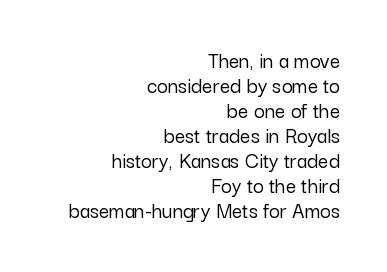
{"italic": "no", "underline": "no", "align": "right", "line_spacing": "tight", "line_spacing_ratio": 1.09, "letter_spacing": "normal", "letter_spacing_em": 0.0, "glyph_px": 23}
